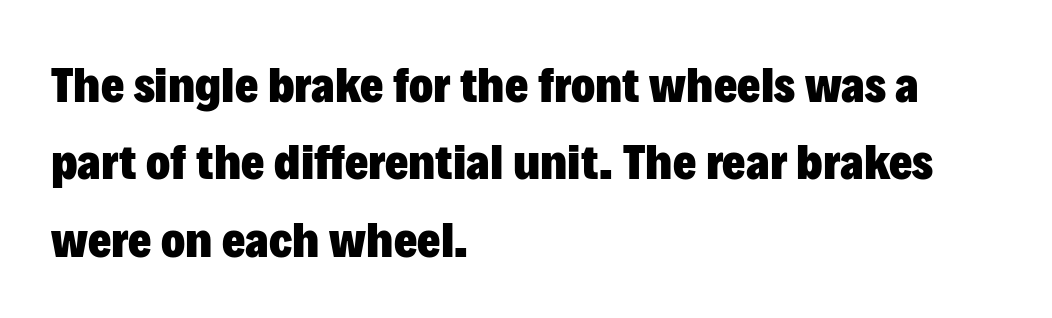
The image shows 50 px heavy sans-serif type, upright; set left-aligned, normal line spacing (1.55x), normal letter spacing, not underlined; low stroke contrast and a medium x-height.
